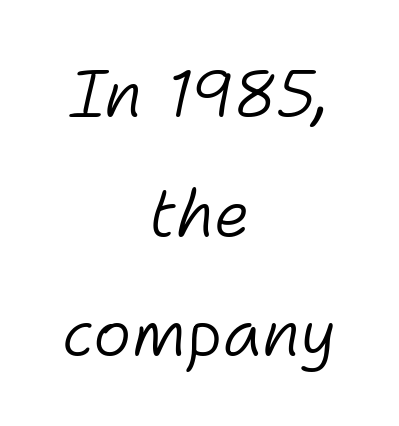
The image shows 65 px light type, italic (leaning right); set centered, line spacing 1.84x, normal letter spacing, not underlined; low stroke contrast and a medium x-height.
